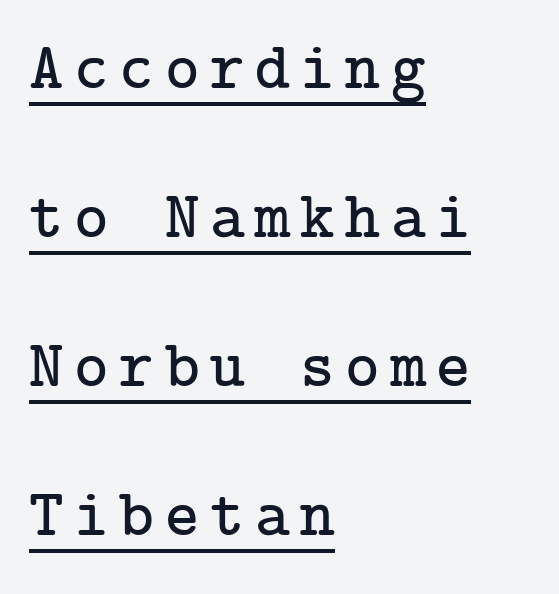
{"serif": "yes", "italic": "no", "width": "normal", "stroke_contrast": "low", "x_height": "medium", "underline": "yes", "align": "left", "line_spacing": "loose", "line_spacing_ratio": 2.26, "glyph_px": 66}
